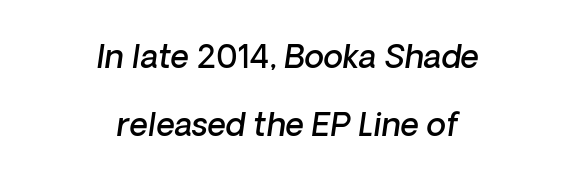
{"italic": "yes", "lean": "right", "slant_degrees": 8, "bold": "semi", "weight": "semibold", "width": "normal", "stroke_contrast": "low", "x_height": "medium", "monospaced": "no", "underline": "no", "align": "center", "line_spacing": "loose", "line_spacing_ratio": 2.11, "letter_spacing": "normal", "letter_spacing_em": 0.0, "glyph_px": 32}
